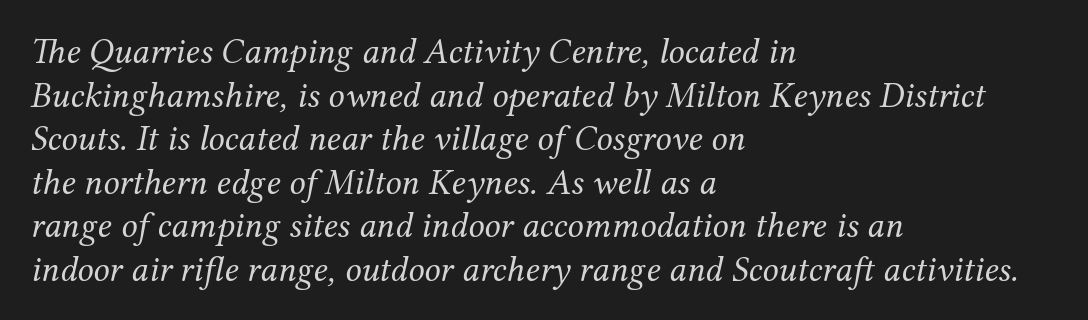
{"serif": "yes", "italic": "yes", "lean": "right", "slant_degrees": 12, "bold": "no", "weight": "regular", "width": "normal", "stroke_contrast": "medium", "x_height": "medium", "monospaced": "no", "underline": "no", "align": "left", "line_spacing_ratio": 1.21, "letter_spacing": "normal", "letter_spacing_em": 0.0, "glyph_px": 36}
